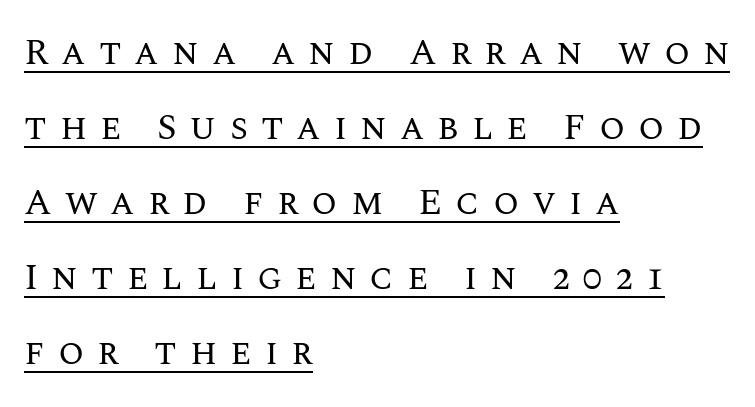
The letters are spread apart with noticeably loose tracking. A typesetter would mark this as roman, not italic. The rendering anchors every line to the left-hand side. Successive baselines arrive slowly, with a big drop between each. Is this a fixed-width face? No — the glyphs have proportional, varying widths. Nothing heavy about these letters — not bold at all.
